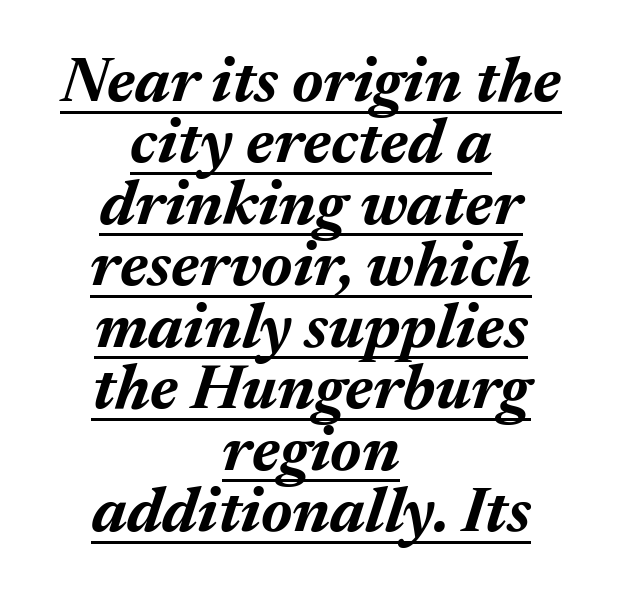
Leading: reduced. In designer terms, the underline attribute is active on this setting. Visually the block forms a symmetrical silhouette, jagged on both flanks. The face used here has the dense, thick strokes of a bold. The rendering uses natural spacing where letterforms have individual widths.
